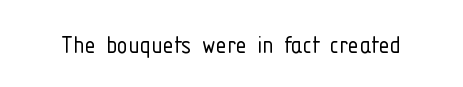
The image shows 28 px light, condensed sans-serif type, upright; set normal letter spacing, not underlined; low stroke contrast and a medium x-height.
